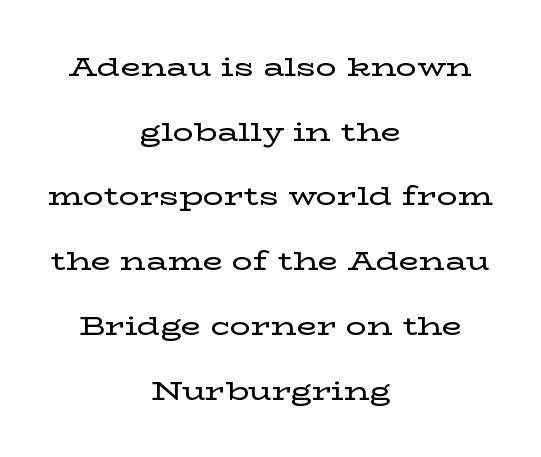
The image shows 26 px text type, upright; set centered, loose line spacing (2.49x), normal letter spacing, not underlined.
